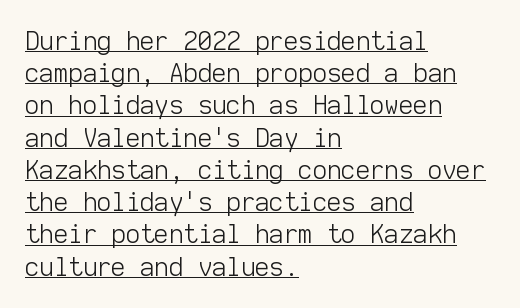
{"italic": "no", "bold": "no", "underline": "yes", "align": "left", "line_spacing": "normal", "line_spacing_ratio": 1.29, "letter_spacing": "normal", "letter_spacing_em": 0.0, "glyph_px": 25}
